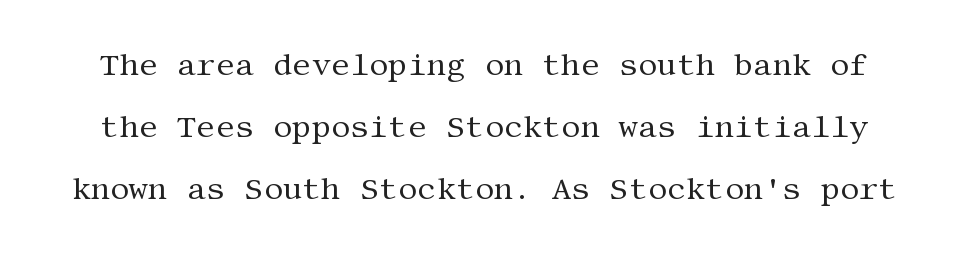
Serifs: yes, visible at the terminals of the letterforms. A great deal of white space separates one row of letters from the next. Italic: no, the glyphs are upright roman. Is the stroke heavy? The answer is a plain regular-or-lighter.
